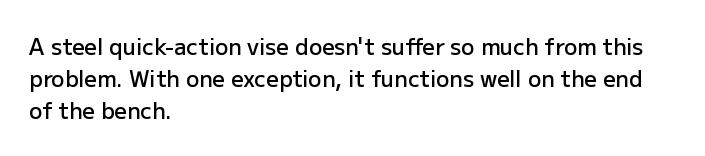
Q: Is the text bold? A: Semi-bold.
Q: Is the text italic (slanted)? A: No, it is upright.
Q: Is the text underlined? A: No.
Q: How is the paragraph aligned? A: Left-aligned.
Q: Is the spacing between letters normal or unusually wide? A: Normal.
Q: Is the spacing between lines tight, normal or loose? A: Normal.
